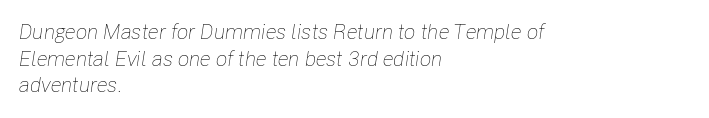
{"italic": "yes", "lean": "right", "slant_degrees": 8, "bold": "no", "underline": "no", "align": "left", "line_spacing": "normal", "line_spacing_ratio": 1.27, "letter_spacing": "normal", "letter_spacing_em": 0.0, "glyph_px": 21}
